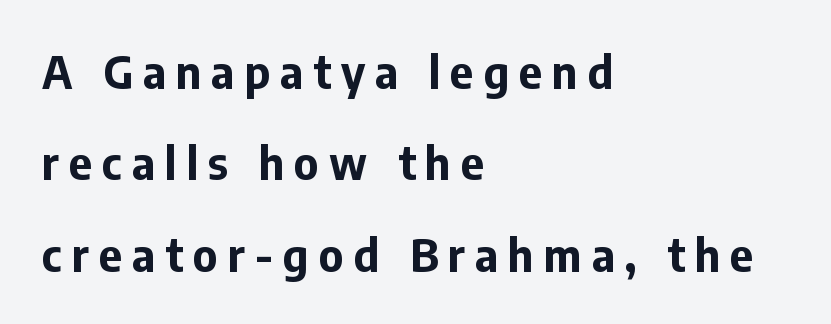
Type without underlining. Look at the stroke-to-counter ratio: heavy, a bold. Looks like regular typesetting: each glyph gets only the width it needs. The block of text is sparse from top to bottom, with ample space between rows. What kind of face is this? One without serifs — a sans.
